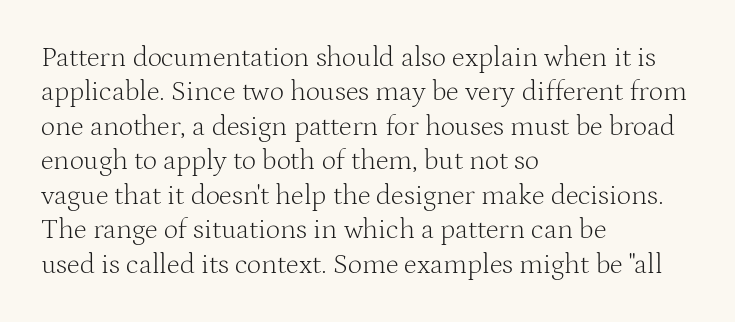
Characters follow at the spacing the type designer built in. No chunkiness to these letters — they're not bold. The space directly below the letters is spotless. The axis of the letterforms is exactly vertical. Check where the strokes stop: tiny serifs finish them off.
